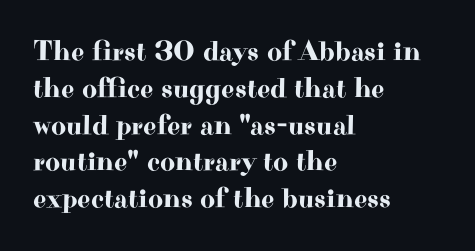
Q: Is the text italic (slanted)? A: No, it is upright.
Q: Is the typeface a serif or a sans-serif typeface? A: Serif.
Q: Is the text underlined? A: No.
Q: How is the paragraph aligned? A: Left-aligned.
Q: Is the spacing between letters normal or unusually wide? A: Normal.
Q: Is the spacing between lines tight, normal or loose? A: Normal.
Q: Width (condensed, normal, or wide)? A: Wide.
Q: Stroke contrast? A: High.
Q: x-height? A: Small.
Q: Monospaced? A: No.
